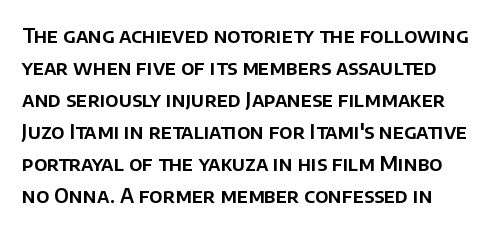
{"italic": "no", "underline": "no", "line_spacing": "normal", "line_spacing_ratio": 1.6, "letter_spacing": "normal", "letter_spacing_em": 0.0, "glyph_px": 20}
